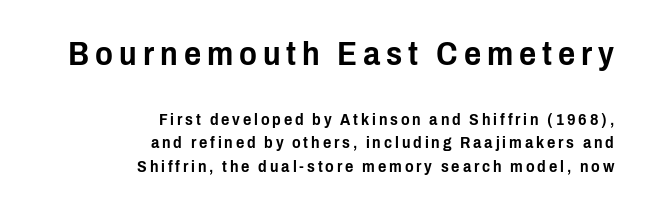
{"serif": "no", "italic": "no", "width": "condensed", "stroke_contrast": "low", "x_height": "medium", "monospaced": "no", "underline": "no", "align": "right", "line_spacing": "normal", "line_spacing_ratio": 1.45, "larger_block": "first", "size_ratio": 2.06, "glyph_px": 33}
